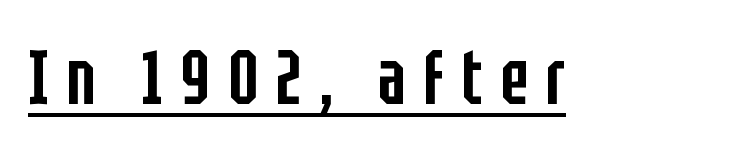
No feet cap the strokes, marking this as sans-serif type. A fair bit of extra ink — the face is semibold, not bold. What decoration does the sample have? An underline. Look at the tracking — it's clearly loosened, letters drifting apart. Proportional: the letters do not fall into vertical columns.
